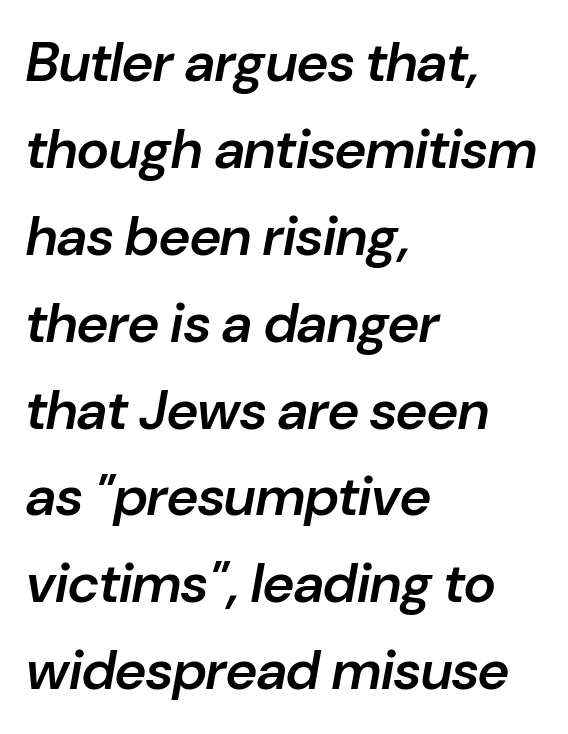
Honestly, the row spacing looks completely unremarkable. Is the letter spacing exaggerated? No — it looks like the ordinary default. Slant detected: the letters are inclined. Check the space under the baseline: it is left empty.
